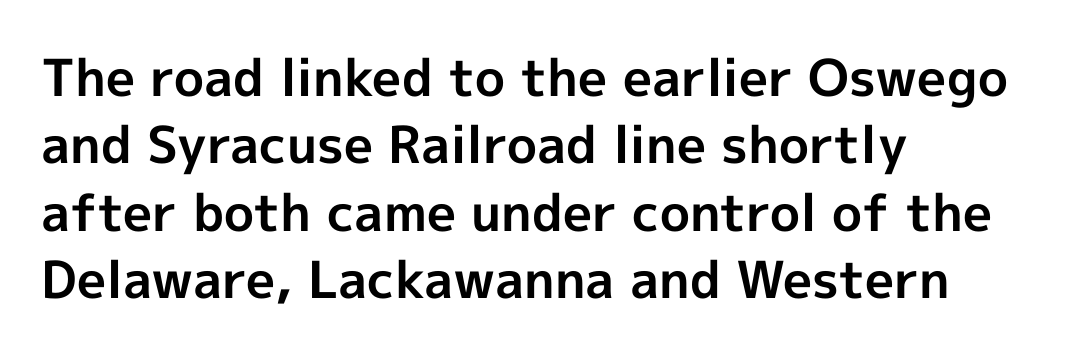
The image shows 51 px bold sans-serif type, upright; set left-aligned, normal line spacing (1.32x), normal letter spacing, not underlined; a medium x-height.
